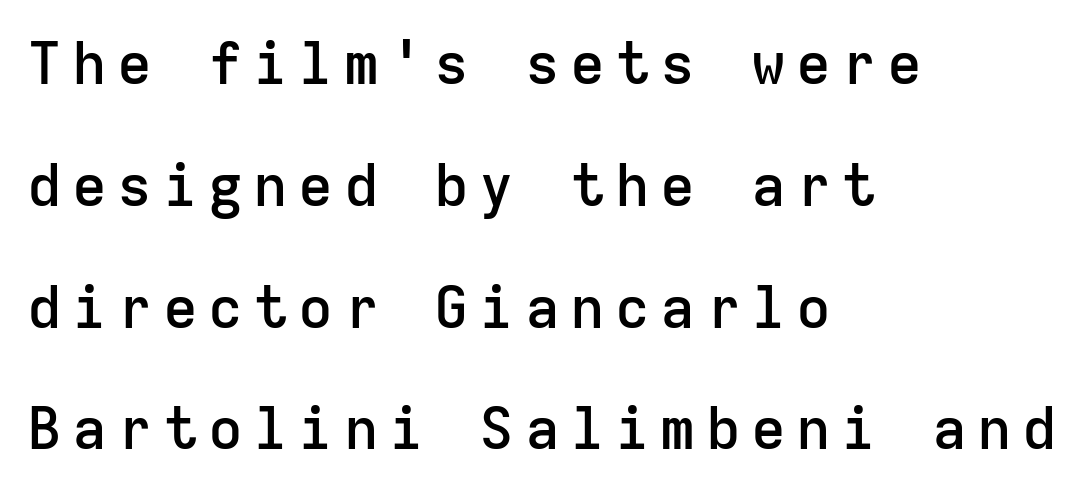
The image shows 58 px semibold sans-serif type, upright, monospaced; set left-aligned, loose line spacing (2.1x), not underlined; low stroke contrast and a medium x-height.
